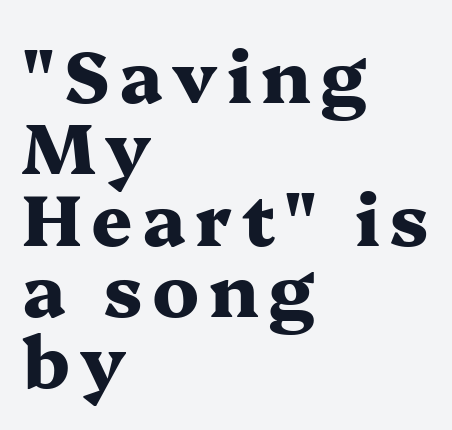
The image shows 72 px heavy, wide serif type, upright; set left-aligned, tight line spacing (0.99x), not underlined; medium stroke contrast and a medium x-height.
